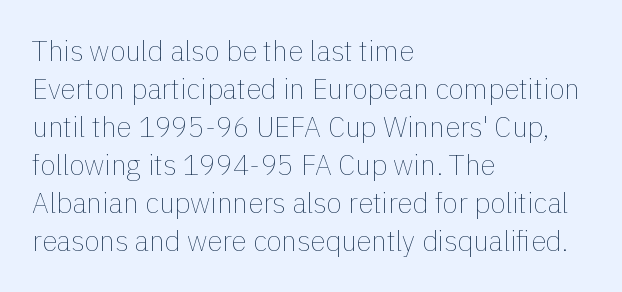
The image shows 28 px thin type, upright; set left-aligned, normal line spacing (1.36x), normal letter spacing, not underlined; a medium x-height.
